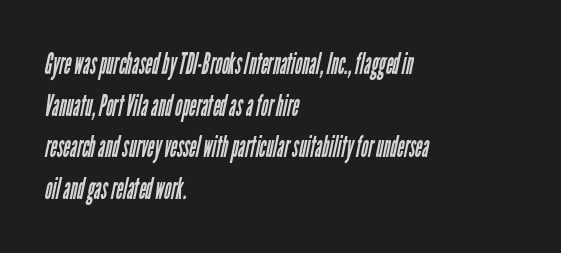
The passage shown stacks its lines at a standard gap. Is this a fixed-width face? No — the glyphs have proportional, varying widths. A bare baseline throughout the passage. This reads as an unemphasized weight, regular at the heaviest. The face used here is a sans, in the tradition of grotesques and geometrics.
